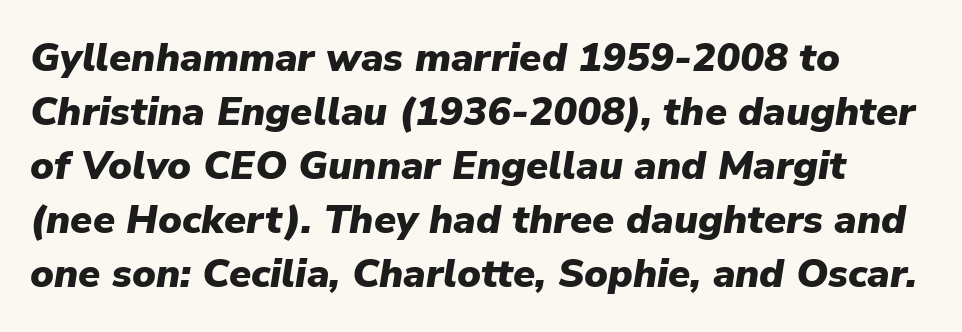
The image shows 40 px heavy type, italic (leaning right); set left-aligned, normal line spacing (1.35x), normal letter spacing, not underlined; low stroke contrast and a medium x-height.
